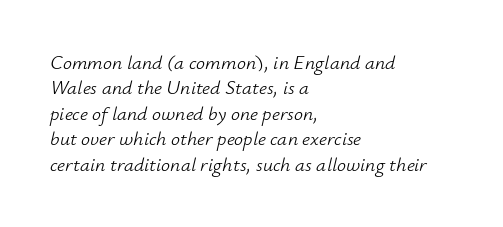
{"italic": "yes", "lean": "right", "slant_degrees": 12, "bold": "no", "underline": "no", "align": "left", "line_spacing": "normal", "line_spacing_ratio": 1.27, "letter_spacing": "normal", "letter_spacing_em": 0.0, "glyph_px": 20}
